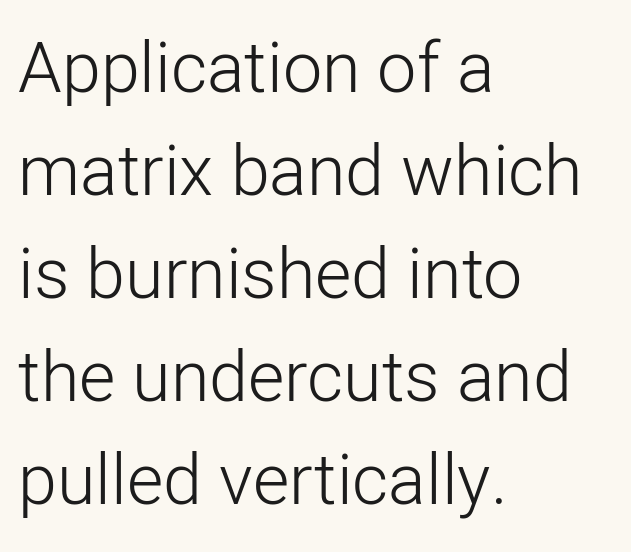
Q: Is the text bold? A: No.
Q: Is the text italic (slanted)? A: No, it is upright.
Q: Is the typeface a serif or a sans-serif typeface? A: Sans-serif.
Q: Is the text underlined? A: No.
Q: How is the paragraph aligned? A: Left-aligned.
Q: Is the spacing between letters normal or unusually wide? A: Normal.
Q: Is the spacing between lines tight, normal or loose? A: Normal.
Q: Width (condensed, normal, or wide)? A: Normal.
Q: Stroke contrast? A: Low.
Q: x-height? A: Medium.
Q: Monospaced? A: No.
